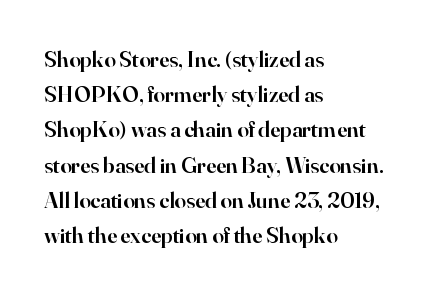
{"italic": "no", "bold": "semi", "underline": "no", "align": "left", "line_spacing": "normal", "line_spacing_ratio": 1.53, "letter_spacing": "normal", "letter_spacing_em": 0.0, "glyph_px": 23}
